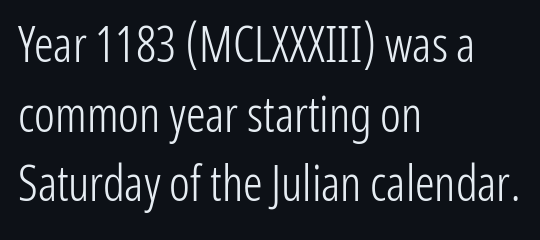
Underline: absent. Spacing between characters is what you'd get straight out of the box. This sample is left-justified, so line endings fall wherever the words run out. This rendering employs a face without finishing strokes, i.e., a sans-serif. Line spacing here is normal.
